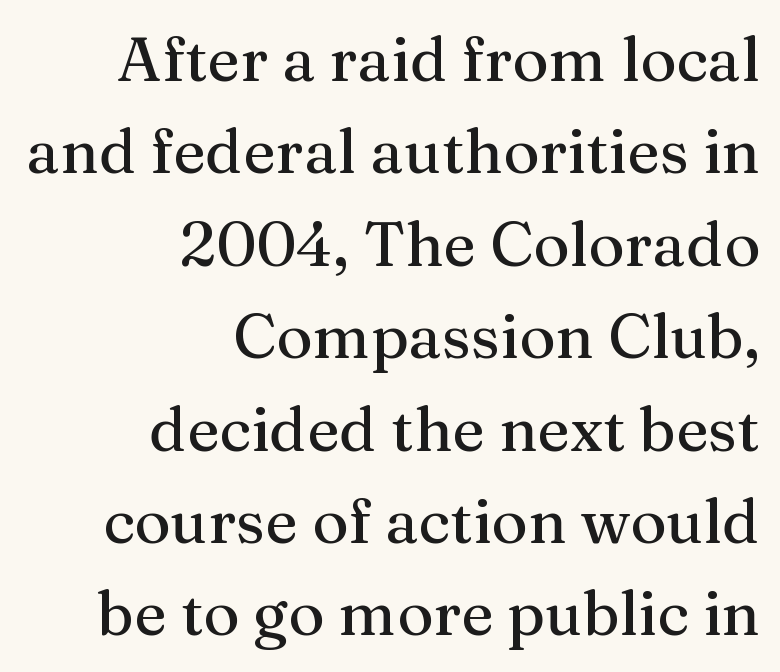
The image shows 62 px serif type, upright; set right-aligned, normal line spacing (1.49x), normal letter spacing, not underlined; medium stroke contrast and a medium x-height.
